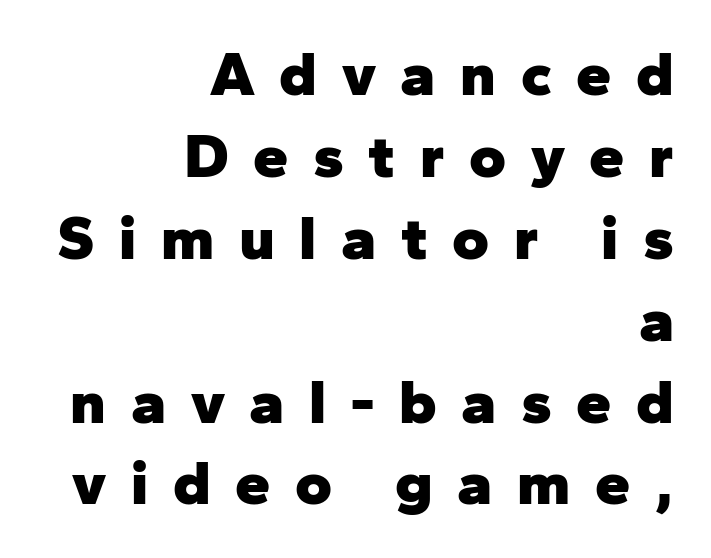
These lines are composed in type without serifs. The face used here is proportionally spaced, like ordinary book or web type. It's the straight-up-and-down kind of type. The tracking reads as deliberately expanded to a designer's eye. The setting favours the right margin, as signatures and pull-quotes sometimes do.
